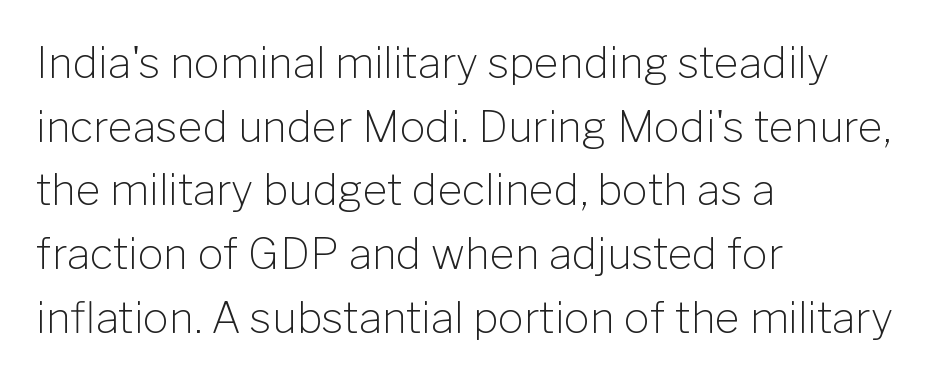
Layout note: lines flush left. Weight: not bold — regular or lighter. Characters follow at the spacing the type designer built in. Unmarked baselines from the first word to the last.
